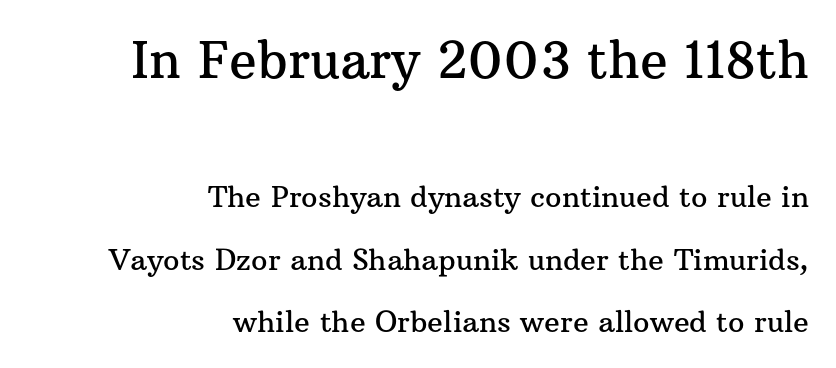
Letter spacing: default. A bare baseline throughout the passage. Spacing verdict: proportional, widths tailored to each character. Leading: increased.
